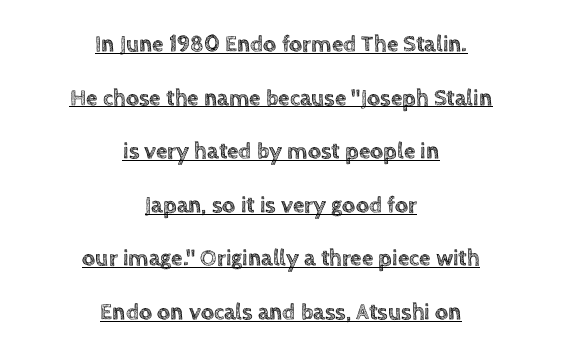
Default kerning and tracking; the words read as compact shapes. Tall strokes in this sample are plumb rather than angled. The vertical gap from one line to the next is large. Typeset on center — no edge is straight.
